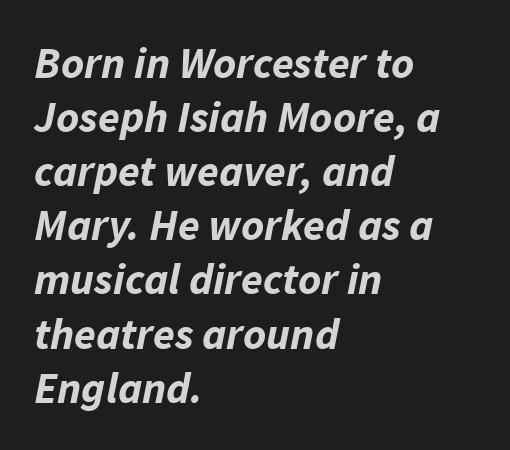
A student would call this left alignment; a typographer would say flush left, rag right. Character widths vary here, with narrow letters taking less room than wide ones. The words here are not underlined. The axis of the letterforms is tilted away from vertical. Is the letter spacing exaggerated? No — it looks like the ordinary default. Strokes here are thick enough to call this a true bold.
